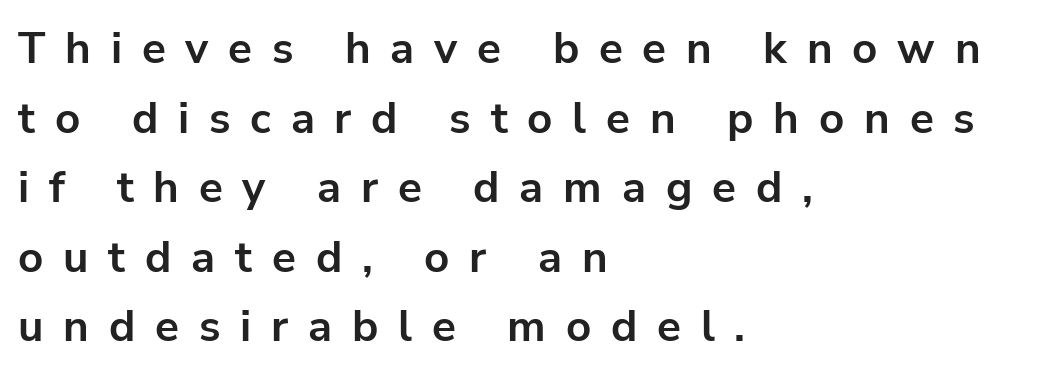
{"serif": "no", "italic": "no", "bold": "yes", "weight": "bold", "width": "normal", "stroke_contrast": "low", "x_height": "medium", "monospaced": "no", "underline": "no", "align": "left", "line_spacing": "normal", "line_spacing_ratio": 1.58, "letter_spacing": "wide", "letter_spacing_em": 0.45, "glyph_px": 44}
